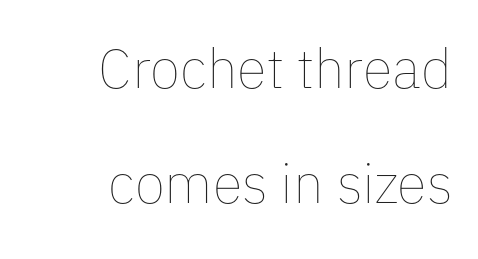
{"italic": "no", "bold": "no", "weight": "thin", "width": "normal", "stroke_contrast": "low", "x_height": "medium", "monospaced": "no", "underline": "no", "align": "right", "line_spacing": "loose", "line_spacing_ratio": 2.09, "letter_spacing": "normal", "letter_spacing_em": 0.0, "glyph_px": 55}
